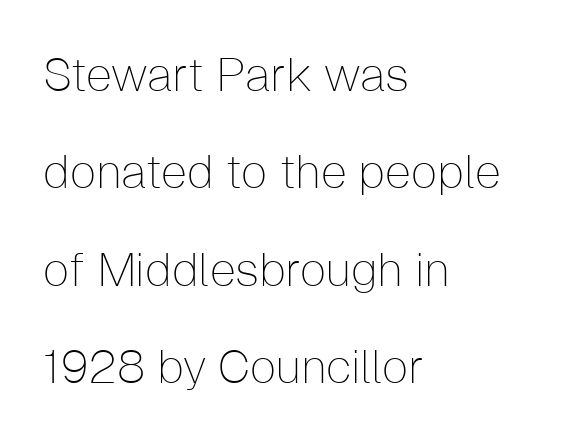
Spacing between characters is what you'd get straight out of the box. The passage shown is not bold in any degree. You could fit nearly another row in the gap between these rows. This rendering features lettering with no underline.
